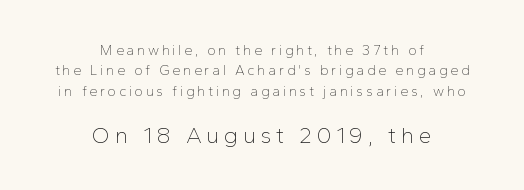
Q: Is the text bold? A: No.
Q: Is the text italic (slanted)? A: No, it is upright.
Q: Is the text underlined? A: No.
Q: How is the paragraph aligned? A: Centered.
Q: Is the spacing between letters normal or unusually wide? A: Unusually wide.
Q: Is the spacing between lines tight, normal or loose? A: Normal.
Q: Which block of text is set in a larger size, the first (top) or the second (bottom)? A: The second (bottom) one.
